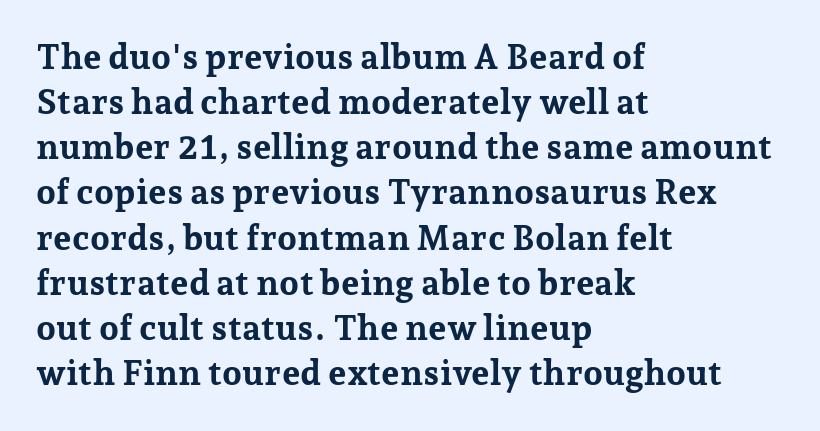
Proportional: the letters do not fall into vertical columns. The letterforms sit shoulder to shoulder at normal distance. Students, observe: this is what conventionally led text looks like. The paragraph shown leans on its left margin.
